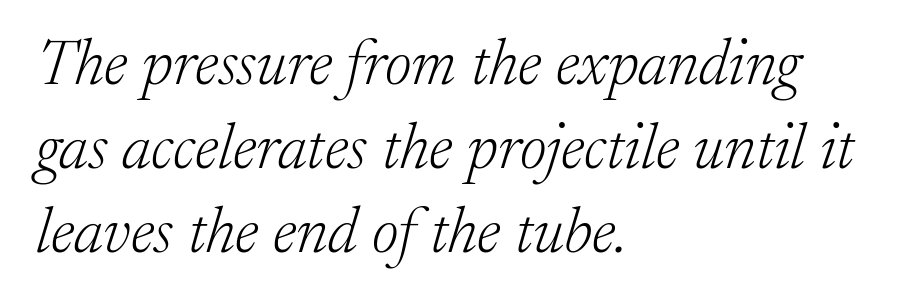
{"serif": "yes", "italic": "yes", "lean": "right", "slant_degrees": 17, "bold": "no", "weight": "light", "width": "normal", "stroke_contrast": "low", "x_height": "medium", "monospaced": "no", "underline": "no", "align": "left", "line_spacing": "normal", "line_spacing_ratio": 1.31, "letter_spacing": "normal", "letter_spacing_em": 0.0, "glyph_px": 64}
